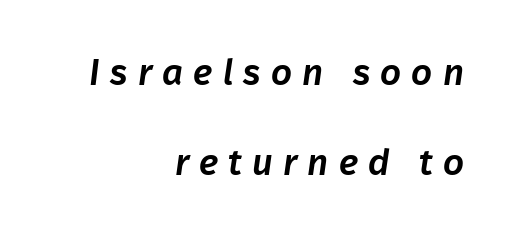
The space directly below the letters is spotless. A flush-right, rag-left setting is used for this passage. Here the designer chose a conventional face with non-uniform glyph widths. The vertical gap from one line to the next is large. You could only call the tracking loose — the letters float apart. Are there feet on the stems? There aren't — it's a sans.
